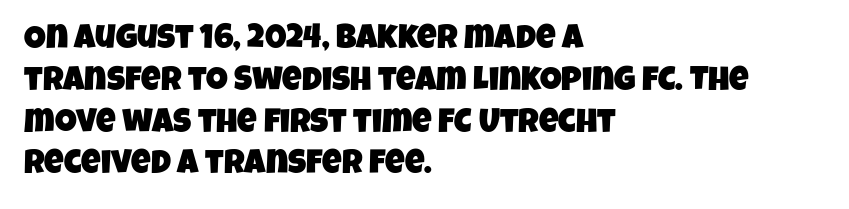
The image shows 34 px condensed sans-serif type; set left-aligned, line spacing 1.23x, normal letter spacing, not underlined; low stroke contrast and a large x-height.
